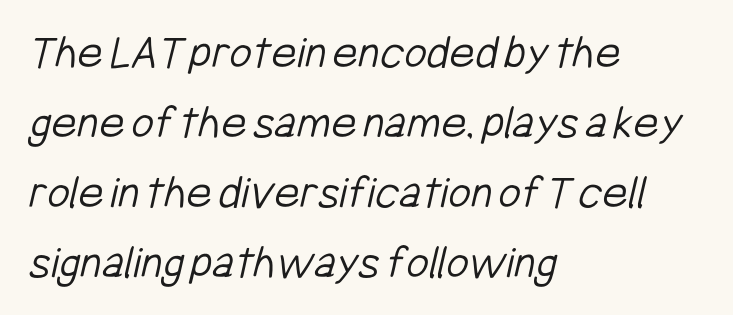
{"serif": "no", "bold": "no", "weight": "light", "width": "condensed", "stroke_contrast": "low", "x_height": "medium", "monospaced": "no", "underline": "no", "align": "left", "line_spacing": "normal", "line_spacing_ratio": 1.43, "letter_spacing": "normal", "letter_spacing_em": 0.0, "glyph_px": 49}
